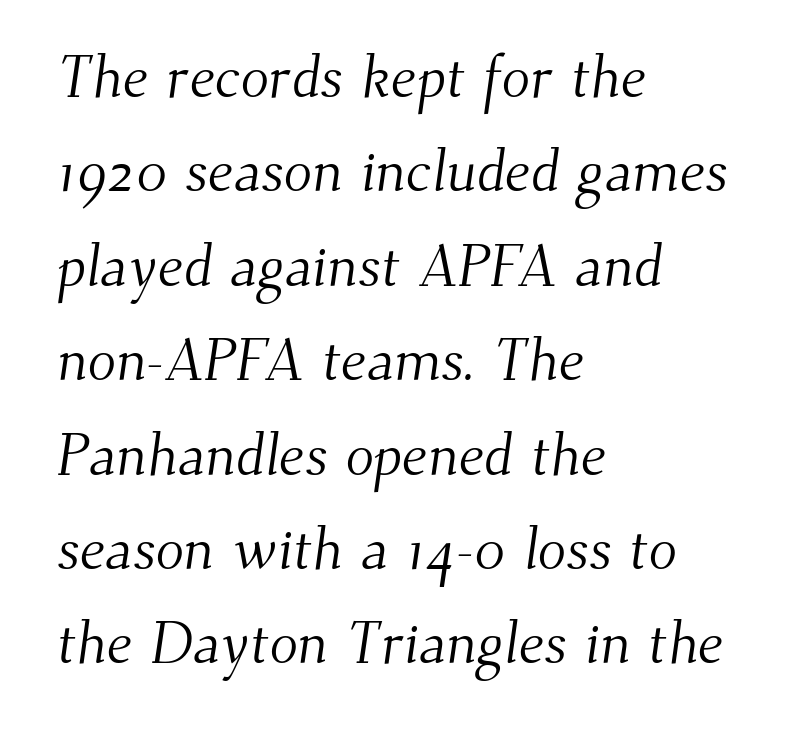
{"serif": "yes", "bold": "no", "weight": "light", "width": "normal", "stroke_contrast": "medium", "x_height": "small", "monospaced": "no", "underline": "no", "align": "left", "line_spacing": "normal", "line_spacing_ratio": 1.6, "letter_spacing": "normal", "letter_spacing_em": 0.0, "glyph_px": 59}
